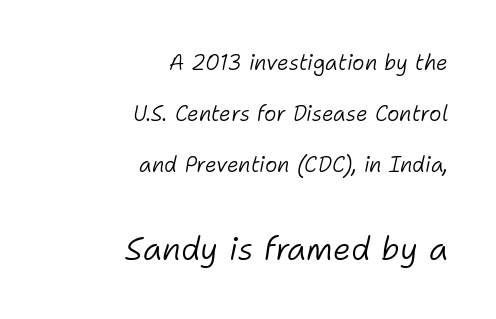
{"italic": "yes", "lean": "right", "slant_degrees": 11, "bold": "no", "weight": "light", "width": "normal", "stroke_contrast": "low", "x_height": "medium", "monospaced": "no", "underline": "no", "align": "right", "line_spacing": "loose", "line_spacing_ratio": 2.43, "letter_spacing": "normal", "letter_spacing_em": 0.0, "larger_block": "second", "size_ratio": 1.52, "glyph_px": 32}
